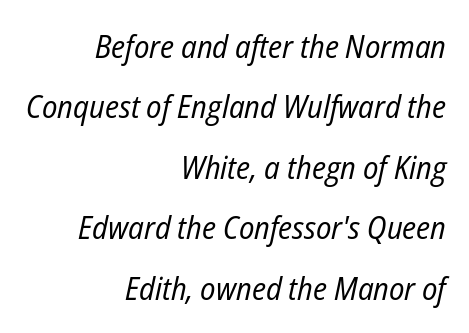
The image shows 32 px regular-weight, condensed type, italic (leaning right); set right-aligned, line spacing 1.89x, normal letter spacing, not underlined; low stroke contrast and a medium x-height.
